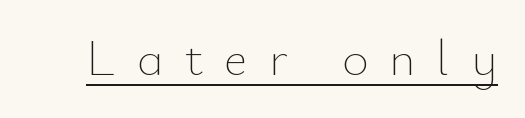
The image shows 51 px thin type, upright; set unusually wide letter spacing (+0.41 em), underlined; low stroke contrast and a small x-height.
